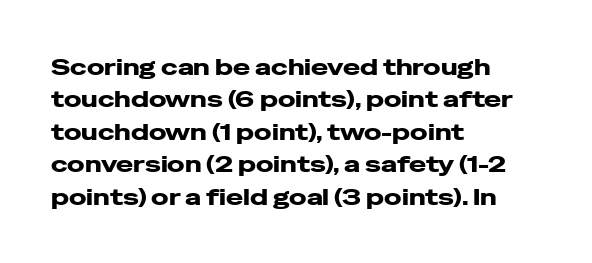
{"italic": "no", "bold": "yes", "underline": "no", "align": "left", "line_spacing": "normal", "line_spacing_ratio": 1.41, "letter_spacing": "normal", "letter_spacing_em": 0.0, "glyph_px": 23}
